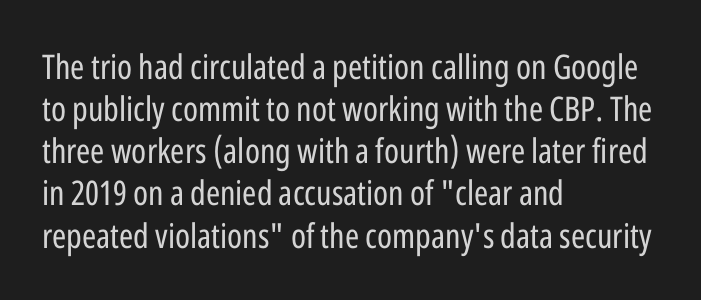
{"serif": "no", "italic": "no", "bold": "no", "weight": "regular", "width": "condensed", "stroke_contrast": "low", "x_height": "medium", "monospaced": "no", "underline": "no", "align": "left", "line_spacing_ratio": 1.24, "letter_spacing": "normal", "letter_spacing_em": 0.0, "glyph_px": 34}
